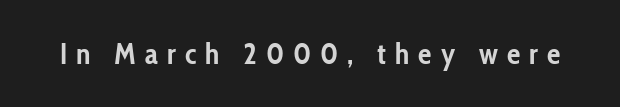
Q: Is the text bold? A: Yes.
Q: Is the text italic (slanted)? A: No, it is upright.
Q: Is the typeface a serif or a sans-serif typeface? A: Sans-serif.
Q: Is the text underlined? A: No.
Q: Is the spacing between letters normal or unusually wide? A: Unusually wide.
Q: Width (condensed, normal, or wide)? A: Condensed.
Q: Stroke contrast? A: Low.
Q: x-height? A: Medium.
Q: Monospaced? A: No.
